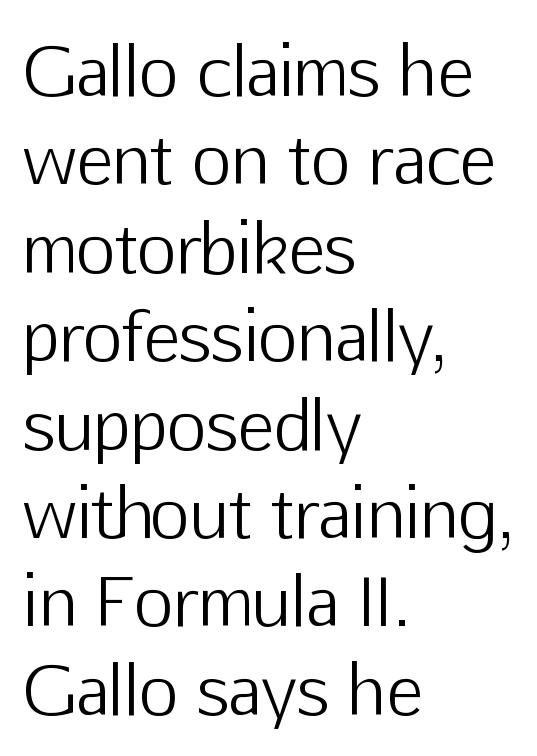
{"serif": "no", "italic": "no", "bold": "no", "weight": "light", "width": "normal", "stroke_contrast": "low", "x_height": "medium", "monospaced": "no", "underline": "no", "align": "left", "line_spacing": "normal", "line_spacing_ratio": 1.3, "letter_spacing": "normal", "letter_spacing_em": 0.0, "glyph_px": 68}
